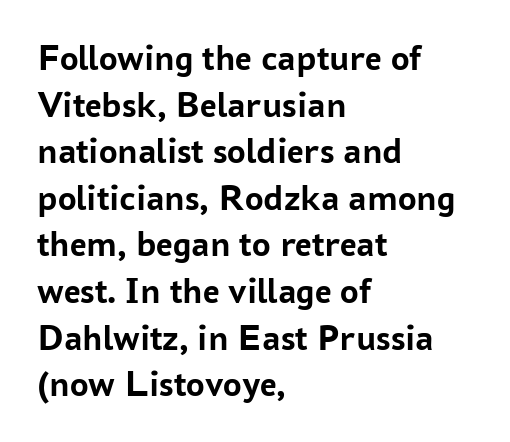
Casual observation: everything's shoved over to the left. Every stem runs plumb, perpendicular to the baseline. The sample has been set heavy, in full bold. Type without underlining. Nobody touched the tracking dial on this one.
